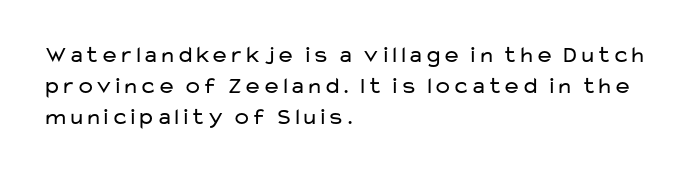
The image shows 23 px text type, upright; set left-aligned, normal line spacing (1.35x), normal letter spacing, not underlined.
